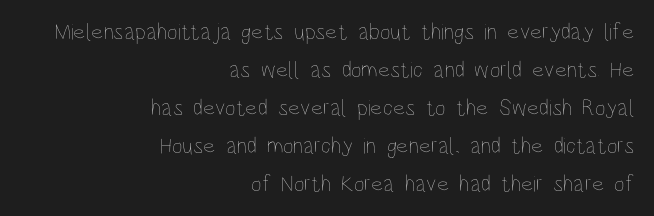
The image shows 23 px text type, upright; set right-aligned, normal line spacing (1.65x), normal letter spacing, not underlined.
